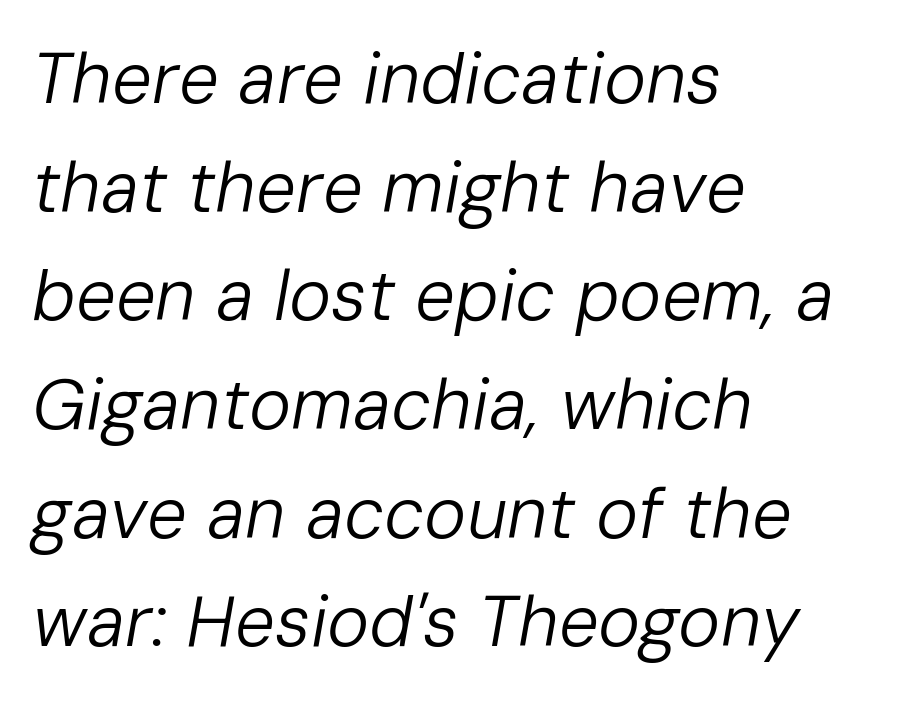
The image shows 71 px regular-weight type, italic (leaning right); set left-aligned, normal line spacing (1.53x), normal letter spacing, not underlined; low stroke contrast and a medium x-height.
